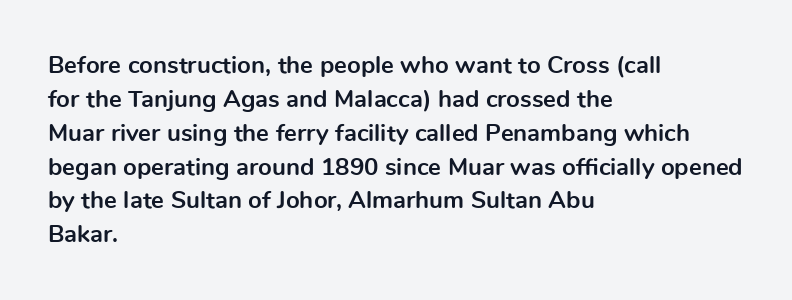
{"italic": "no", "bold": "yes", "underline": "no", "align": "left", "line_spacing": "normal", "line_spacing_ratio": 1.41, "letter_spacing": "normal", "letter_spacing_em": 0.0, "glyph_px": 24}
